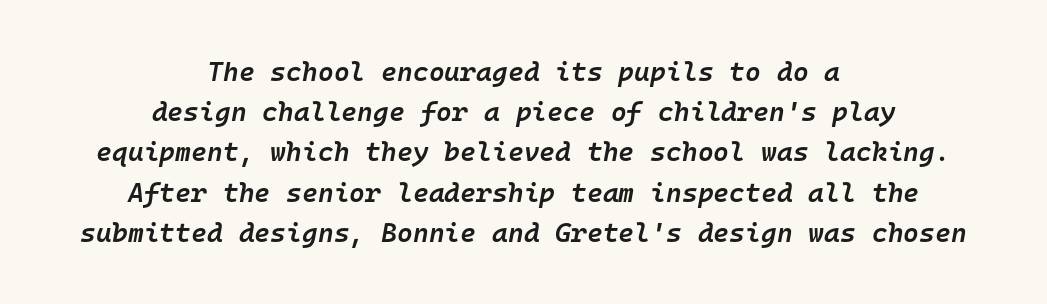
{"italic": "yes", "lean": "right", "slant_degrees": 10, "bold": "semi", "underline": "no", "align": "center", "line_spacing": "normal", "line_spacing_ratio": 1.49, "letter_spacing": "normal", "letter_spacing_em": 0.0, "glyph_px": 27}
